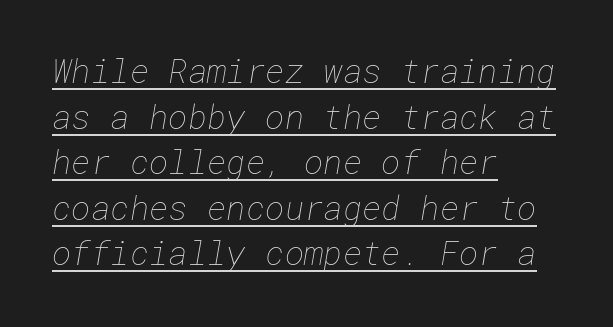
{"bold": "no", "weight": "thin", "width": "normal", "stroke_contrast": "low", "x_height": "medium", "underline": "yes", "align": "left", "line_spacing": "normal", "line_spacing_ratio": 1.38, "letter_spacing": "normal", "letter_spacing_em": 0.0, "glyph_px": 33}
